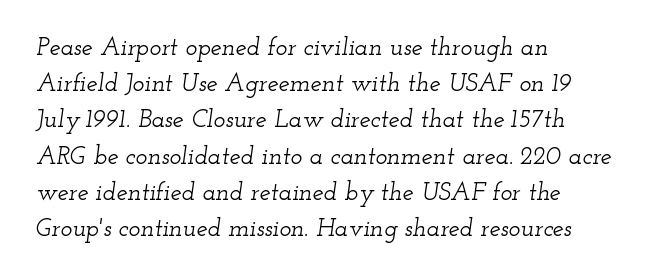
Q: Is the text italic (slanted)? A: Yes, it leans right by about 12 degrees.
Q: Is the text underlined? A: No.
Q: How is the paragraph aligned? A: Left-aligned.
Q: Is the spacing between letters normal or unusually wide? A: Normal.
Q: Is the spacing between lines tight, normal or loose? A: Normal.
